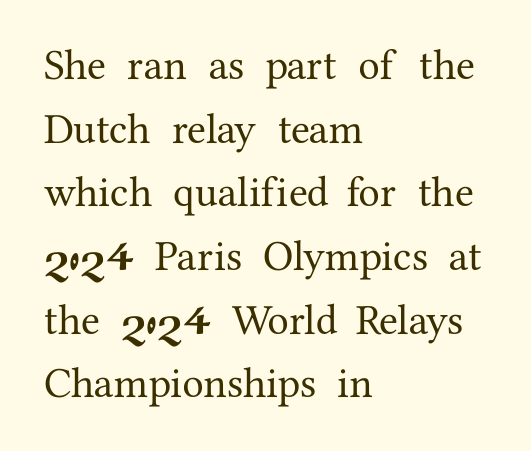
This is serif lettering, the kind often seen in printed books. No italicization has been applied; the sample stays upright. Nobody drew a line under any word here. The paragraph shown leans on its left margin.
